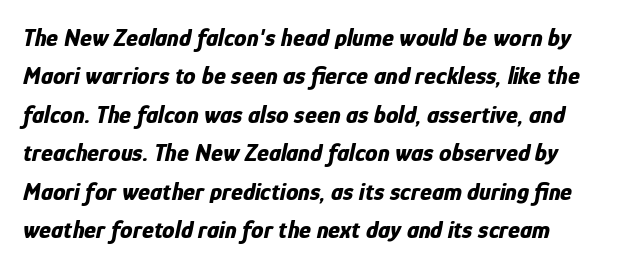
The image shows 25 px bold type, italic (leaning right); set left-aligned, normal line spacing (1.54x), normal letter spacing, not underlined.
